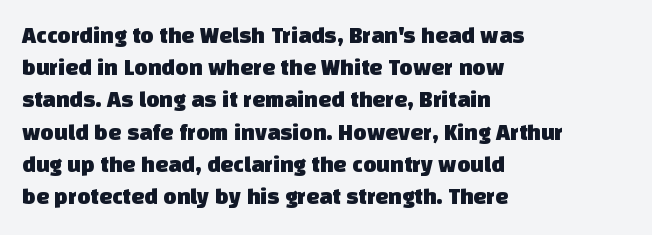
{"underline": "no", "align": "left", "line_spacing": "normal", "line_spacing_ratio": 1.4, "letter_spacing": "normal", "letter_spacing_em": 0.0, "glyph_px": 23}
